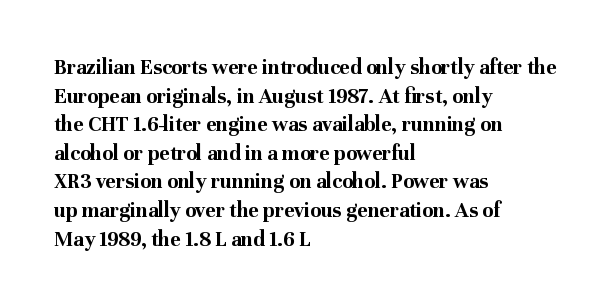
Teacher's note: observe the even left margin — that is flush-left alignment. You can tell it's not italic because the verticals are truly vertical. Words float on clear page, feet unadorned. The letterforms sit shoulder to shoulder at normal distance.
